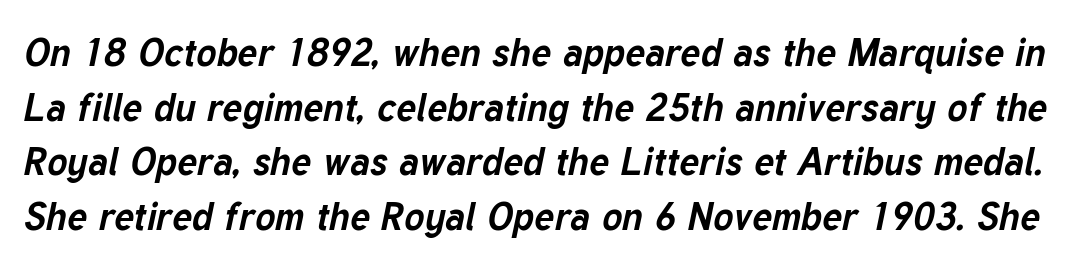
Q: Is the text bold? A: Yes.
Q: Is the text italic (slanted)? A: Yes, it leans right by about 12 degrees.
Q: Is the text underlined? A: No.
Q: Is the spacing between letters normal or unusually wide? A: Normal.
Q: Is the spacing between lines tight, normal or loose? A: Normal.
Q: Width (condensed, normal, or wide)? A: Normal.
Q: Stroke contrast? A: Low.
Q: x-height? A: Medium.
Q: Monospaced? A: No.
